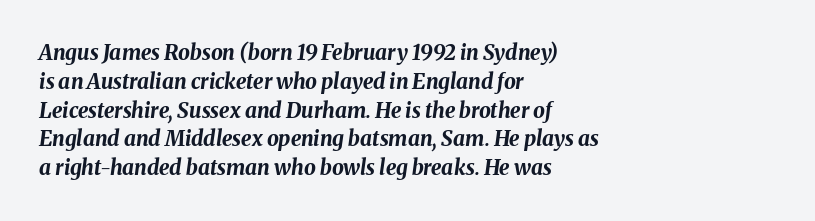
{"italic": "yes", "lean": "right", "slant_degrees": 8, "bold": "yes", "underline": "no", "align": "left", "line_spacing": "normal", "line_spacing_ratio": 1.37, "letter_spacing": "normal", "letter_spacing_em": 0.0, "glyph_px": 21}
